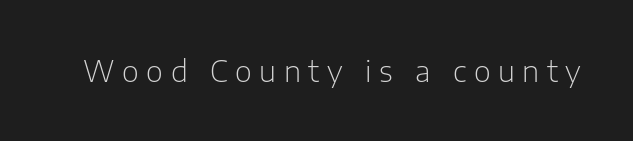
The rendering shows plain stroke endings on the letterforms — a sans-serif design. The string is rendered with underlining switched off. This is the regular roman posture of the typeface. Looks like regular typesetting: each glyph gets only the width it needs. Is the letter spacing exaggerated? Yes — the characters are pushed far apart. Stem width sits at or under what a default text font uses.
